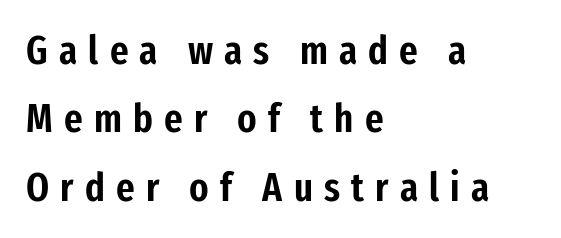
Q: Is the text italic (slanted)? A: No, it is upright.
Q: Is the typeface a serif or a sans-serif typeface? A: Sans-serif.
Q: Is the text underlined? A: No.
Q: How is the paragraph aligned? A: Left-aligned.
Q: Is the spacing between letters normal or unusually wide? A: Unusually wide.
Q: Width (condensed, normal, or wide)? A: Condensed.
Q: Stroke contrast? A: Low.
Q: x-height? A: Medium.
Q: Monospaced? A: No.
